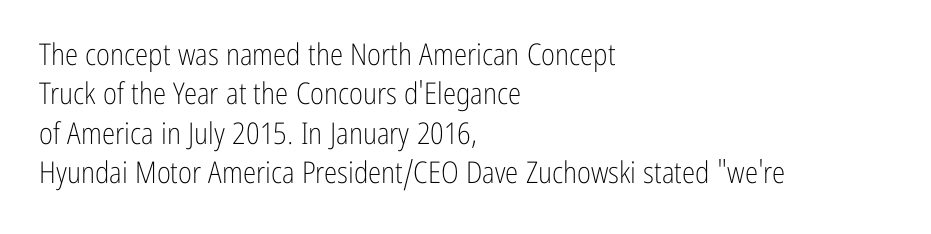
The image shows 30 px light, condensed sans-serif type, upright; set left-aligned, normal line spacing (1.31x), normal letter spacing, not underlined; low stroke contrast and a medium x-height.
